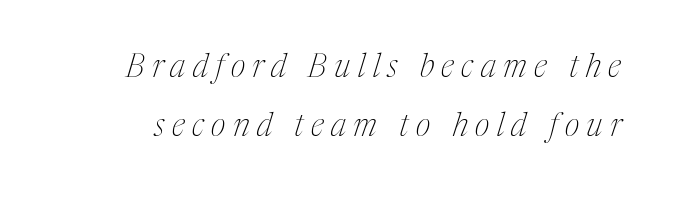
The image shows 32 px thin, condensed serif type, italic (leaning right); set line spacing 1.85x, unusually wide letter spacing (+0.23 em), not underlined; medium stroke contrast and a medium x-height.
